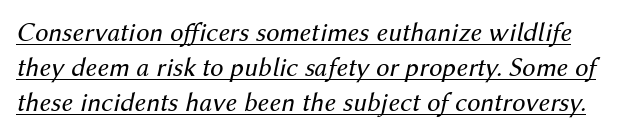
The image shows 27 px text type, italic (leaning right); set normal line spacing (1.29x), normal letter spacing, underlined.
